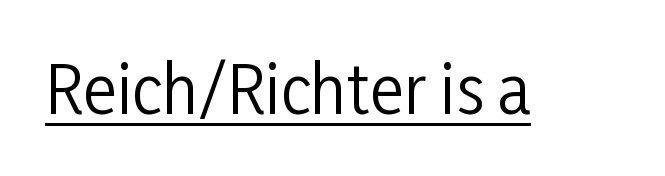
{"serif": "no", "italic": "no", "bold": "no", "weight": "regular", "width": "condensed", "stroke_contrast": "low", "x_height": "medium", "monospaced": "no", "underline": "yes", "letter_spacing": "normal", "letter_spacing_em": 0.0, "glyph_px": 65}
